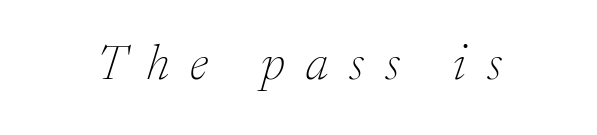
How are the letters spaced? Widely, with obvious added tracking. Descender tails drop into unmarked territory. Does the lettering tilt? It does — this is italic. Stems and bowls with no extra thickness — not bold. Each letter keeps its own natural width here, so spacing adapts to shape. Is this a sans? No — the strokes have serifs.
